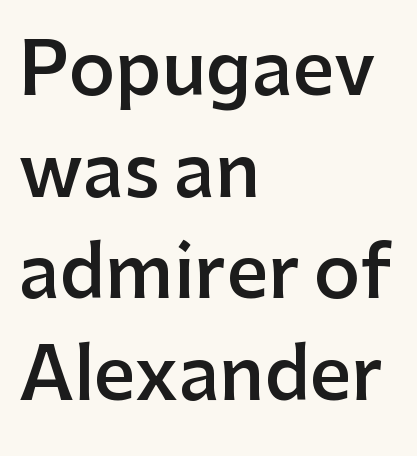
Q: Is the text bold? A: Semi-bold.
Q: Is the text italic (slanted)? A: No, it is upright.
Q: Is the typeface a serif or a sans-serif typeface? A: Sans-serif.
Q: Is the text underlined? A: No.
Q: How is the paragraph aligned? A: Left-aligned.
Q: Is the spacing between letters normal or unusually wide? A: Normal.
Q: Is the spacing between lines tight, normal or loose? A: Normal.
Q: Width (condensed, normal, or wide)? A: Normal.
Q: Stroke contrast? A: Low.
Q: x-height? A: Medium.
Q: Monospaced? A: No.
